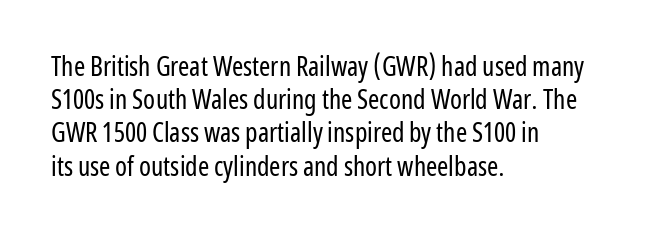
The image shows 27 px text type, upright; set left-aligned, line spacing 1.23x, normal letter spacing, not underlined.
